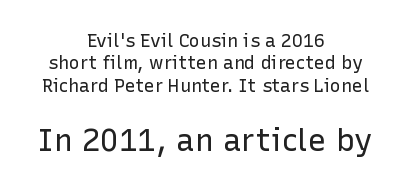
{"serif": "no", "italic": "no", "bold": "no", "weight": "regular", "width": "normal", "stroke_contrast": "low", "x_height": "medium", "monospaced": "no", "underline": "no", "align": "center", "line_spacing_ratio": 1.24, "letter_spacing": "normal", "letter_spacing_em": 0.0, "larger_block": "second", "size_ratio": 1.72, "glyph_px": 31}
